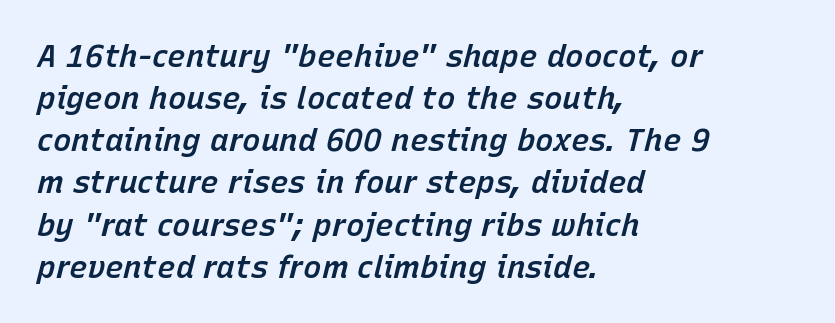
The typography opts for an oblique posture over an upright one. The space between consecutive lines is moderate. Words float on clear page, feet unadorned. No extra tracking has been applied to these lines. Caption: multi-line text, flush left, ragged right. A fair bit of extra ink — the face is semibold, not bold.
